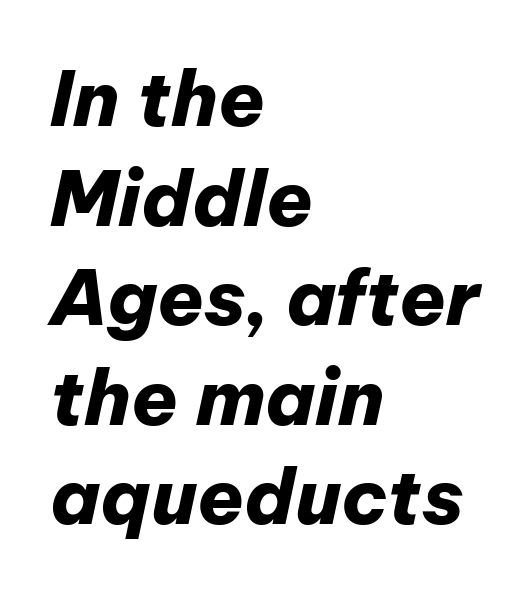
{"italic": "yes", "lean": "right", "slant_degrees": 12, "bold": "yes", "weight": "heavy", "width": "normal", "stroke_contrast": "low", "x_height": "medium", "monospaced": "no", "underline": "no", "align": "left", "line_spacing": "normal", "line_spacing_ratio": 1.31, "letter_spacing": "normal", "letter_spacing_em": 0.0, "glyph_px": 76}
